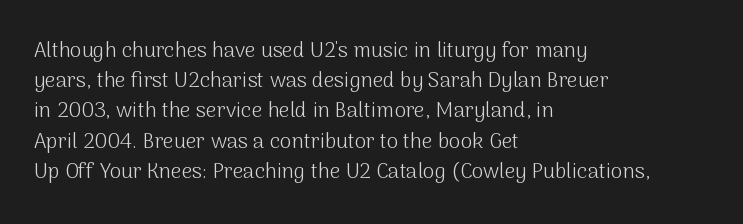
{"italic": "no", "bold": "no", "underline": "no", "align": "left", "line_spacing": "normal", "line_spacing_ratio": 1.44, "letter_spacing": "normal", "letter_spacing_em": 0.0, "glyph_px": 21}
